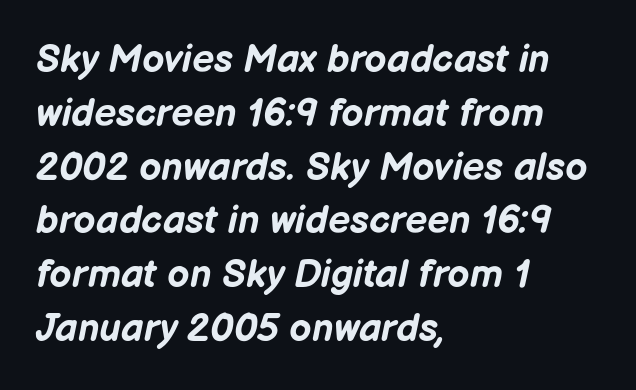
The image shows 39 px bold type, italic (leaning right); set left-aligned, normal line spacing (1.38x), normal letter spacing, not underlined; low stroke contrast and a medium x-height.
